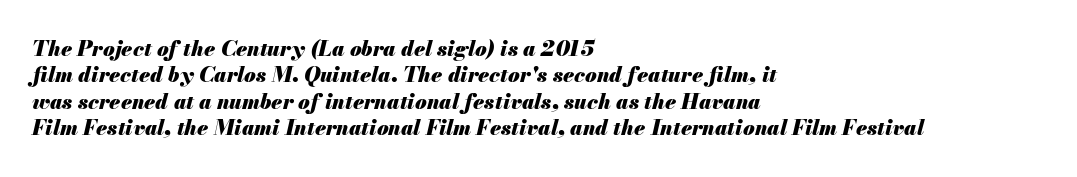
{"italic": "yes", "lean": "right", "slant_degrees": 13, "bold": "yes", "underline": "no", "align": "left", "line_spacing": "normal", "line_spacing_ratio": 1.26, "letter_spacing": "normal", "letter_spacing_em": 0.0, "glyph_px": 21}
